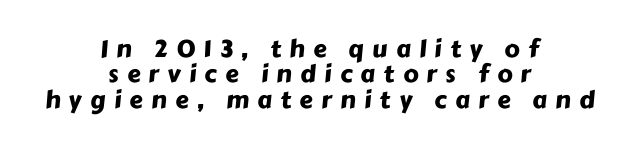
Q: Is the text underlined? A: No.
Q: How is the paragraph aligned? A: Centered.
Q: Is the spacing between letters normal or unusually wide? A: Unusually wide.
Q: Is the spacing between lines tight, normal or loose? A: Tight.
